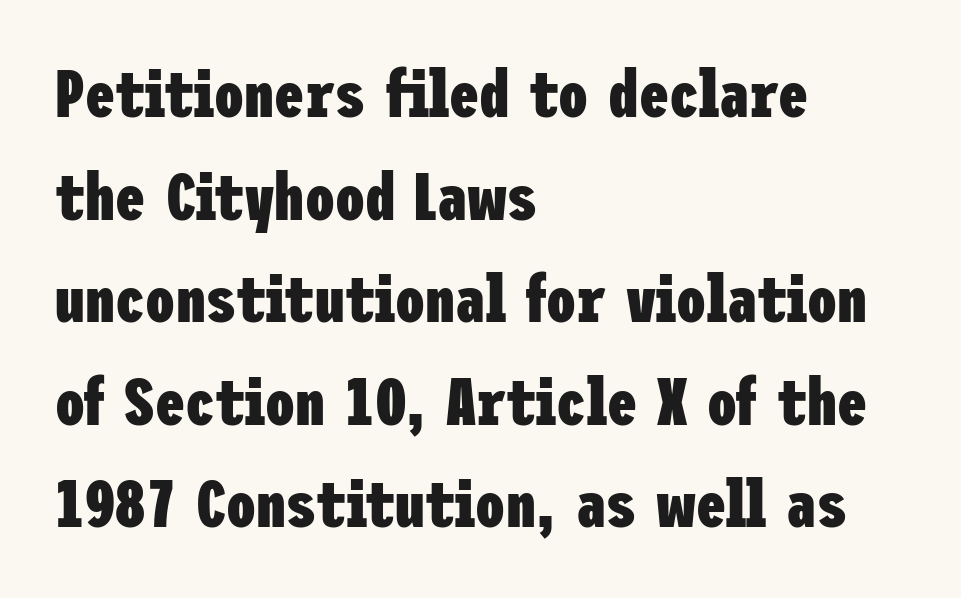
{"serif": "no", "italic": "no", "bold": "yes", "weight": "heavy", "width": "condensed", "stroke_contrast": "low", "x_height": "medium", "underline": "no", "align": "left", "line_spacing": "normal", "line_spacing_ratio": 1.53, "letter_spacing": "normal", "letter_spacing_em": 0.0, "glyph_px": 67}
